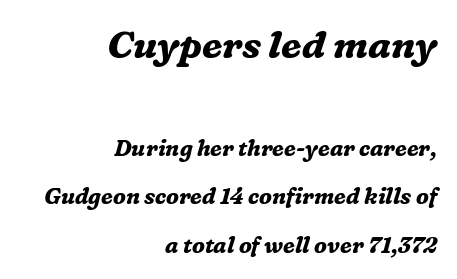
Q: Is the text bold? A: Yes.
Q: Is the text italic (slanted)? A: Yes, it leans right by about 16 degrees.
Q: Is the typeface a serif or a sans-serif typeface? A: Serif.
Q: Is the text underlined? A: No.
Q: How is the paragraph aligned? A: Right-aligned.
Q: Is the spacing between letters normal or unusually wide? A: Normal.
Q: Is the spacing between lines tight, normal or loose? A: Loose.
Q: Which block of text is set in a larger size, the first (top) or the second (bottom)? A: The first (top) one.
Q: Width (condensed, normal, or wide)? A: Normal.
Q: Stroke contrast? A: Medium.
Q: x-height? A: Medium.
Q: Monospaced? A: No.
